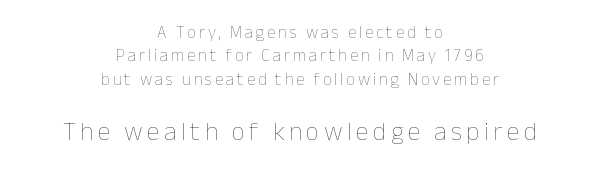
The image shows 26 px text type, upright; set centered, normal line spacing (1.37x), not underlined; the second (bottom) block is 1.53x larger.
